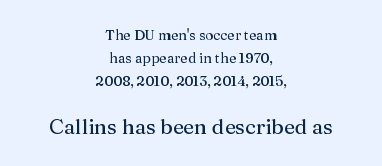
{"italic": "no", "underline": "no", "align": "center", "line_spacing": "normal", "line_spacing_ratio": 1.66, "letter_spacing": "normal", "letter_spacing_em": 0.0, "larger_block": "second", "size_ratio": 1.5, "glyph_px": 21}
